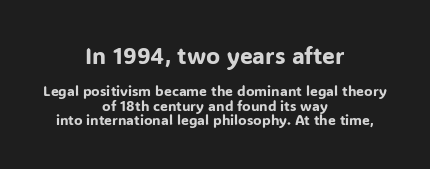
{"italic": "no", "underline": "no", "align": "center", "line_spacing": "tight", "line_spacing_ratio": 1.04, "letter_spacing": "normal", "letter_spacing_em": 0.0, "larger_block": "first", "size_ratio": 1.64, "glyph_px": 23}
